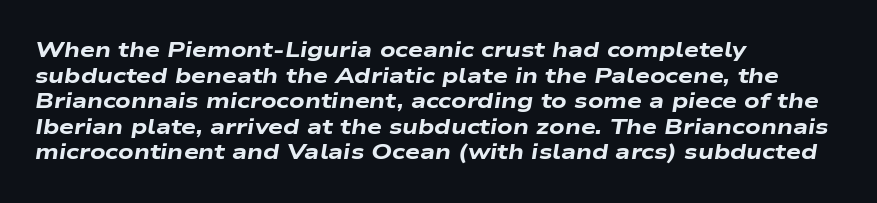
{"italic": "yes", "lean": "right", "slant_degrees": 9, "bold": "yes", "underline": "no", "align": "left", "line_spacing_ratio": 1.22, "letter_spacing": "normal", "letter_spacing_em": 0.0, "glyph_px": 21}
